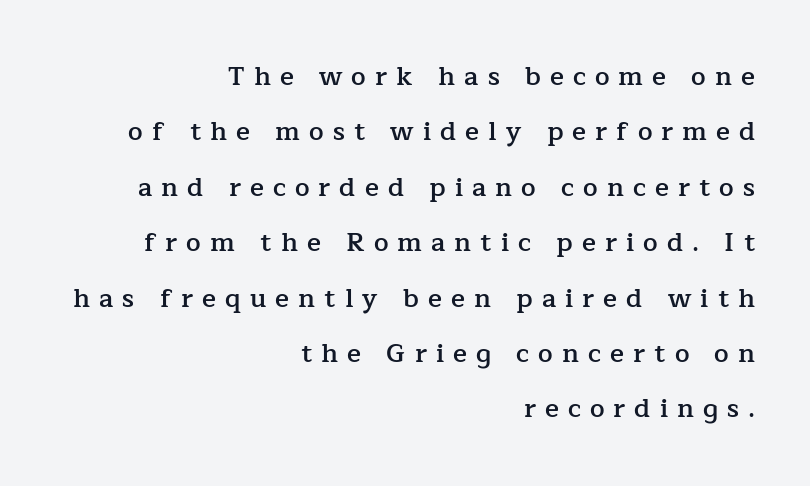
Q: Is the text bold? A: Semi-bold.
Q: Is the text italic (slanted)? A: No, it is upright.
Q: Is the text underlined? A: No.
Q: How is the paragraph aligned? A: Right-aligned.
Q: Is the spacing between letters normal or unusually wide? A: Unusually wide.
Q: Is the spacing between lines tight, normal or loose? A: Loose.
